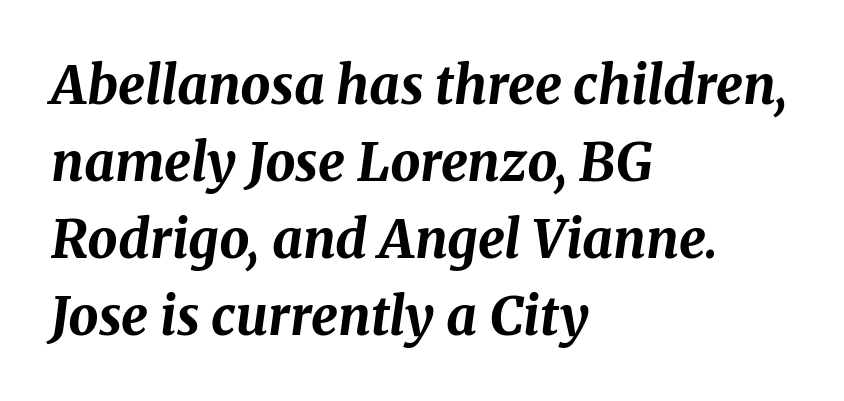
The image shows 53 px bold type, italic (leaning right); set left-aligned, normal line spacing (1.45x), normal letter spacing, not underlined; medium stroke contrast and a medium x-height.
